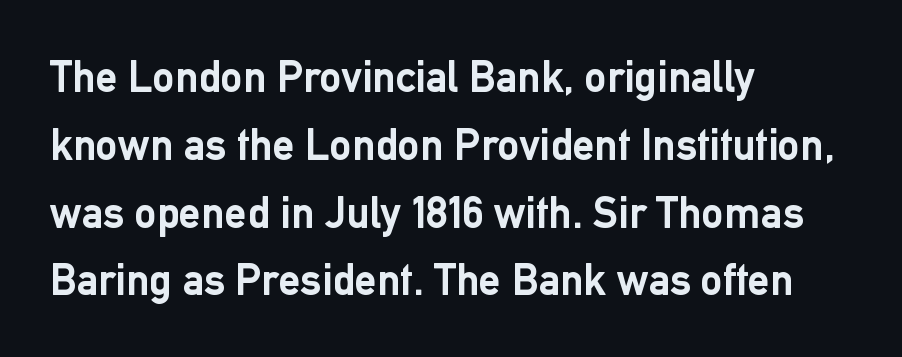
The image shows 44 px semibold sans-serif type, upright; set left-aligned, normal line spacing (1.54x), normal letter spacing, not underlined; low stroke contrast and a medium x-height.
